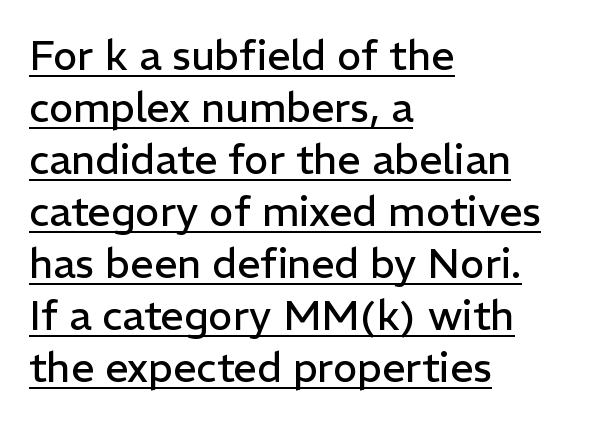
Q: Is the text bold? A: No.
Q: Is the text italic (slanted)? A: No, it is upright.
Q: Is the typeface a serif or a sans-serif typeface? A: Sans-serif.
Q: Is the text underlined? A: Yes.
Q: How is the paragraph aligned? A: Left-aligned.
Q: Is the spacing between letters normal or unusually wide? A: Normal.
Q: Is the spacing between lines tight, normal or loose? A: Normal.
Q: Width (condensed, normal, or wide)? A: Normal.
Q: Stroke contrast? A: Low.
Q: x-height? A: Medium.
Q: Monospaced? A: No.
